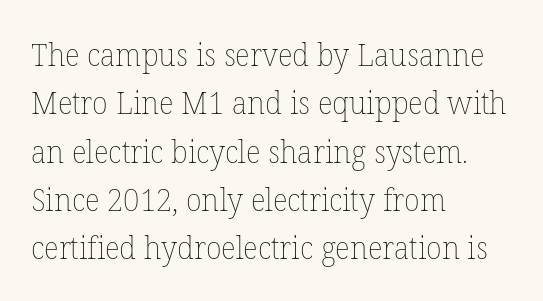
Q: Is the text bold? A: No.
Q: Is the text italic (slanted)? A: No, it is upright.
Q: Is the text underlined? A: No.
Q: How is the paragraph aligned? A: Left-aligned.
Q: Is the spacing between letters normal or unusually wide? A: Normal.
Q: Is the spacing between lines tight, normal or loose? A: Normal.
Q: Width (condensed, normal, or wide)? A: Normal.
Q: Stroke contrast? A: Low.
Q: x-height? A: Medium.
Q: Monospaced? A: No.
